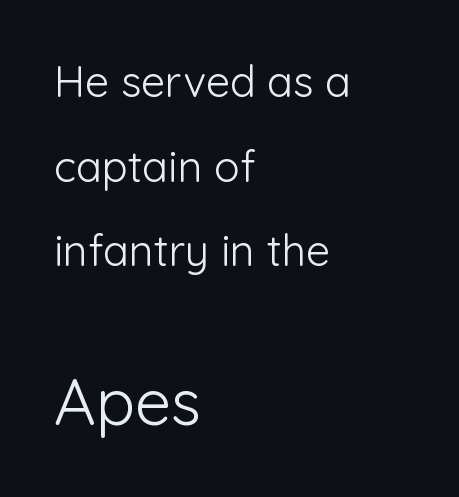
The image shows 65 px light sans-serif type, upright; set left-aligned, loose line spacing (1.97x), normal letter spacing, not underlined; the second (bottom) block is 1.51x larger; low stroke contrast and a medium x-height.
